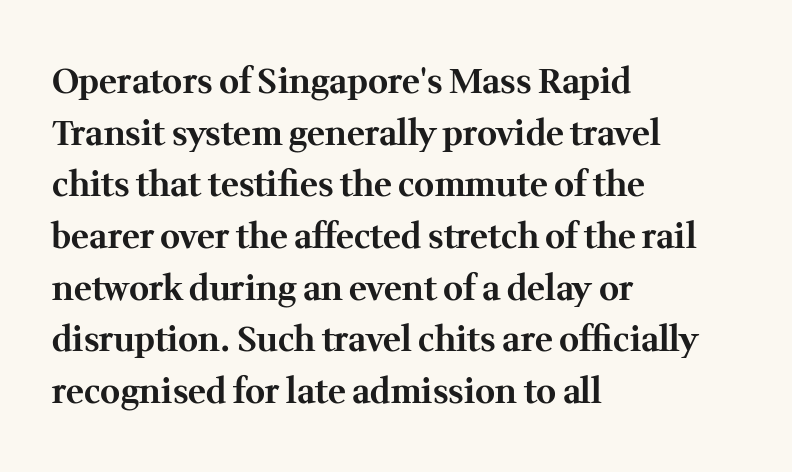
The image shows 34 px bold serif type, upright; set left-aligned, normal line spacing (1.52x), normal letter spacing, not underlined; medium stroke contrast and a medium x-height.
